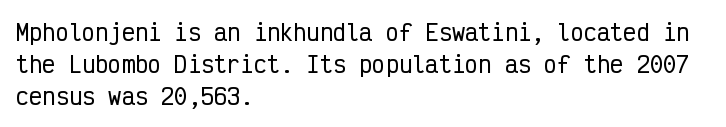
Left-aligned paragraph, ragged on the right. Rendered with straight, roman letterforms. Successive baselines arrive at the customary interval. Descenders are the only things crossing below the line. Is the letter spacing exaggerated? No — it looks like the ordinary default.
